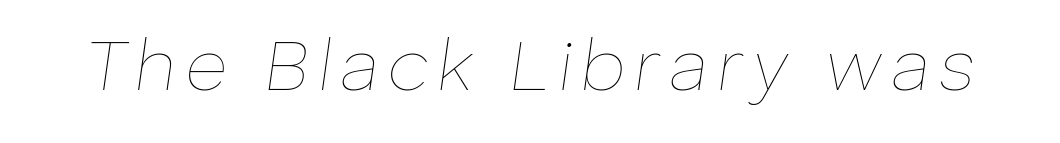
Q: Is the text bold? A: No.
Q: Is the text italic (slanted)? A: Yes, it leans right by about 8 degrees.
Q: Is the text underlined? A: No.
Q: Width (condensed, normal, or wide)? A: Normal.
Q: Stroke contrast? A: Low.
Q: x-height? A: Medium.
Q: Monospaced? A: No.
